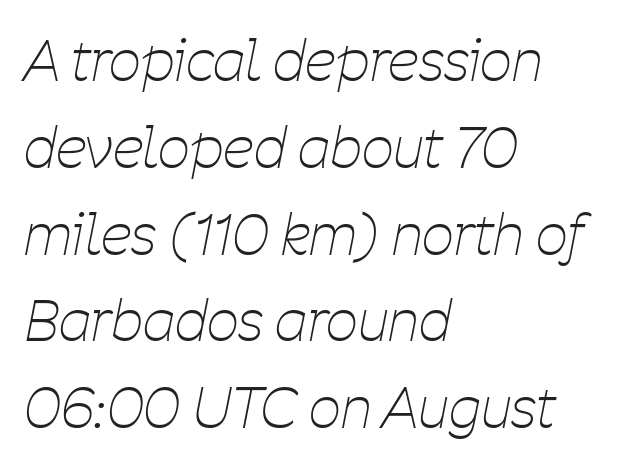
Q: Is the text bold? A: No.
Q: Is the text italic (slanted)? A: Yes, it leans right by about 11 degrees.
Q: Is the text underlined? A: No.
Q: How is the paragraph aligned? A: Left-aligned.
Q: Is the spacing between letters normal or unusually wide? A: Normal.
Q: Is the spacing between lines tight, normal or loose? A: Normal.
Q: Width (condensed, normal, or wide)? A: Condensed.
Q: Stroke contrast? A: Low.
Q: x-height? A: Medium.
Q: Monospaced? A: No.
